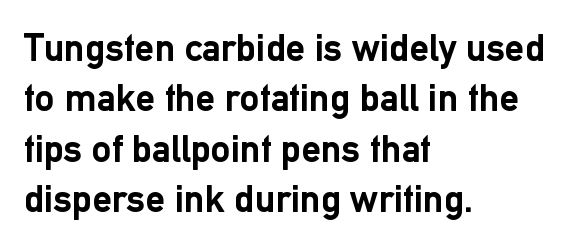
The image shows 39 px semibold sans-serif type, upright; set left-aligned, normal line spacing (1.29x), normal letter spacing, not underlined; low stroke contrast and a medium x-height.
